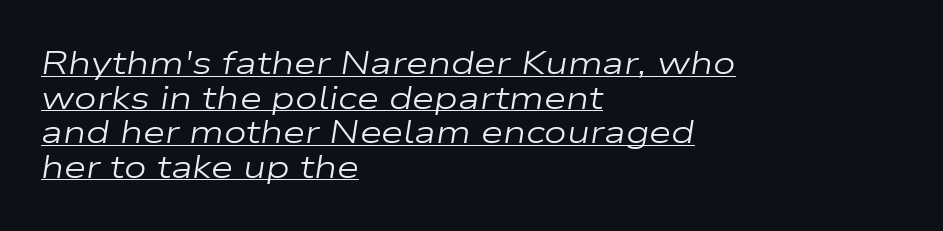
The image shows 32 px regular-weight, wide type, italic (leaning right); set left-aligned, tight line spacing (1.08x), normal letter spacing, underlined; low stroke contrast and a medium x-height.
